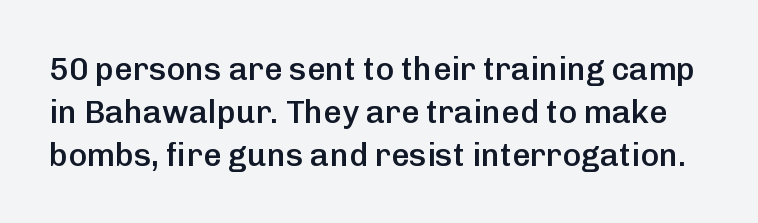
The rendering shows plain stroke endings on the letterforms — a sans-serif design. The zone under the glyphs is completely vacant. The block of text has a typical density, with ordinary space between rows. These lines keep a tight, regular rhythm from letter to letter.
